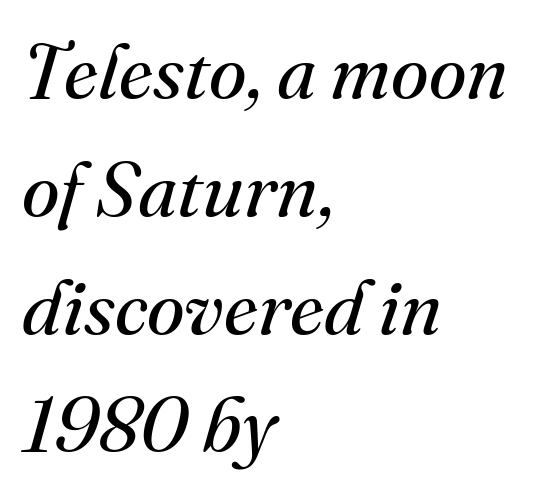
The passage shown leans; its letterforms are oblique. Spacing between characters is what you'd get straight out of the box. What's the leading like? Ordinary, nothing unusual. Note: serifs present on the glyphs. All the whitespace from short lines collects on the right. Do the characters align in a grid? No, the font is proportional.
